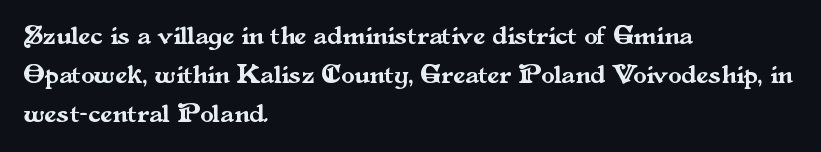
Q: Is the text italic (slanted)? A: No, it is upright.
Q: Is the text underlined? A: No.
Q: How is the paragraph aligned? A: Left-aligned.
Q: Is the spacing between letters normal or unusually wide? A: Normal.
Q: Is the spacing between lines tight, normal or loose? A: Normal.
